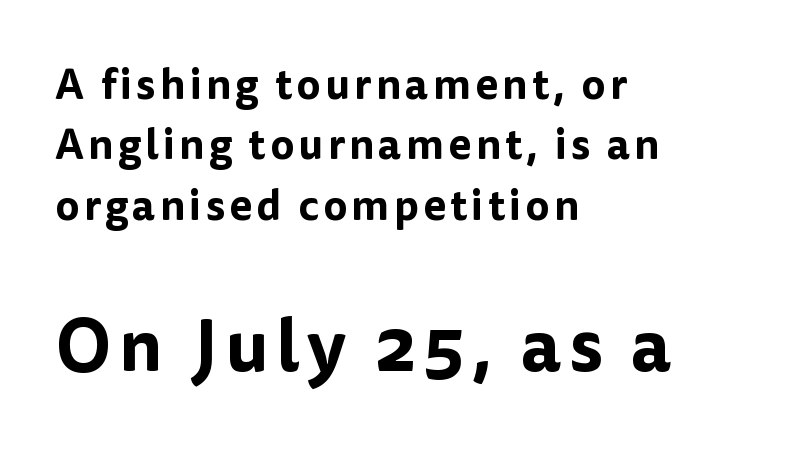
The image shows 73 px sans-serif type, upright; set left-aligned, normal line spacing (1.44x), not underlined; the second (bottom) block is 1.74x larger; low stroke contrast and a medium x-height.
